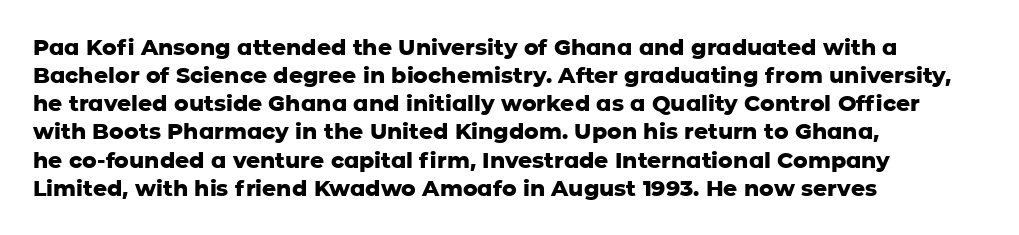
Q: Is the text bold? A: Yes.
Q: Is the text italic (slanted)? A: No, it is upright.
Q: Is the text underlined? A: No.
Q: How is the paragraph aligned? A: Left-aligned.
Q: Is the spacing between letters normal or unusually wide? A: Normal.
Q: Is the spacing between lines tight, normal or loose? A: Normal.
